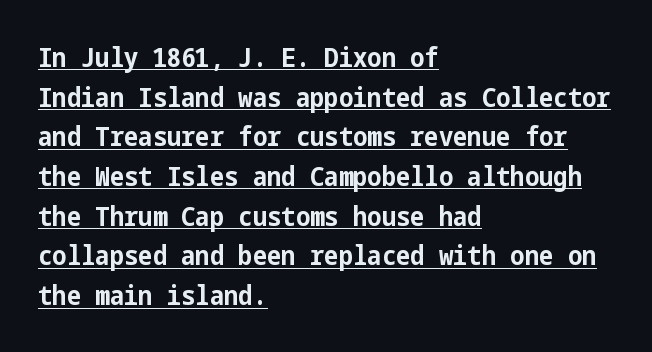
Leftover space on each line is placed entirely after the last word. Ordinary non-slanted type is in use. Each new line begins a customary step beneath the previous one. A continuous stroke trails under the words, as in a hyperlink. Students, this is bold: see how much ink each stroke carries. How are the letters spaced? Ordinarily, with no added tracking.
